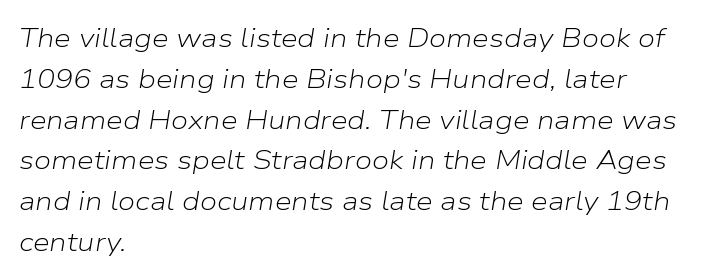
The image shows 27 px text type, italic (leaning right); set left-aligned, normal line spacing (1.51x), normal letter spacing, not underlined.
